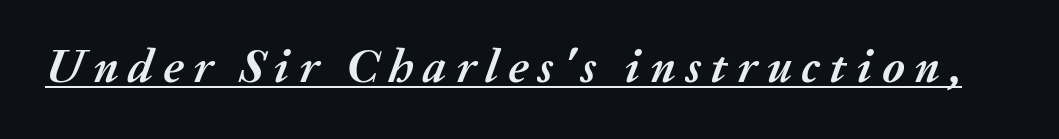
Q: Is the text bold? A: Yes.
Q: Is the text italic (slanted)? A: Yes, it leans right by about 20 degrees.
Q: Is the text underlined? A: Yes.
Q: Is the spacing between letters normal or unusually wide? A: Unusually wide.
Q: Width (condensed, normal, or wide)? A: Normal.
Q: Stroke contrast? A: Medium.
Q: x-height? A: Medium.
Q: Monospaced? A: No.
